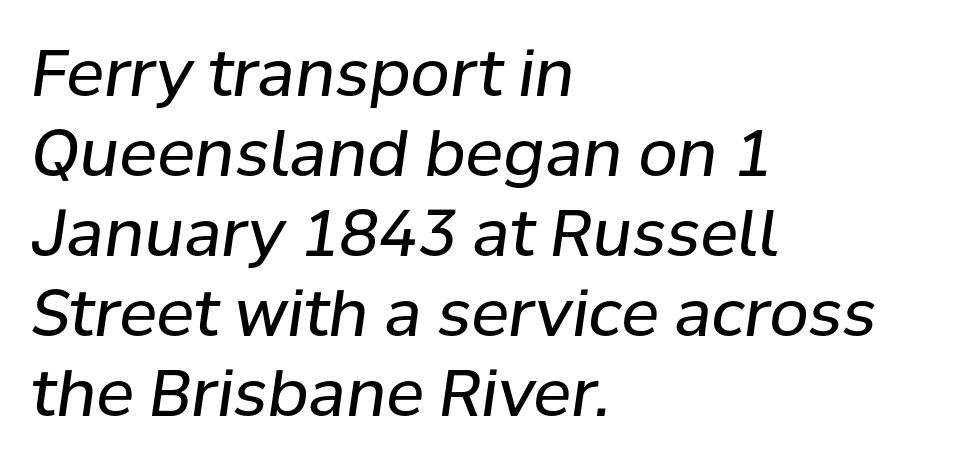
The typeface has the unassuming heft of standard copy or less. Proportional: the letters do not fall into vertical columns. Reading down the block, your eye returns to a fixed left position each line. When letters slant like this, we call the style italic.
